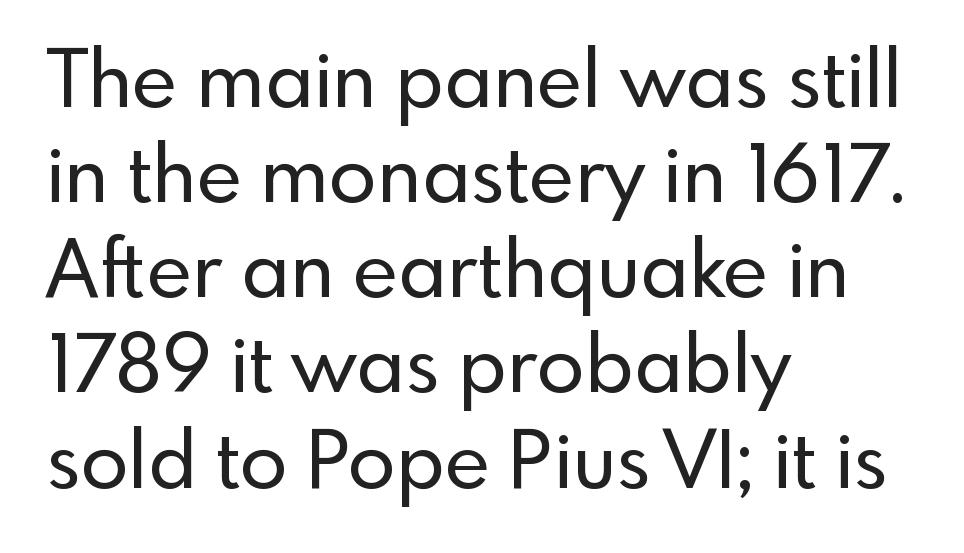
Varying glyph widths throughout — classic text-font behaviour. Nothing sits at the stroke ends, so this counts as sans-serif. Nope, not italic — everything's standing straight. The rendering anchors every line to the left-hand side. Lines of text with bare space underneath.
